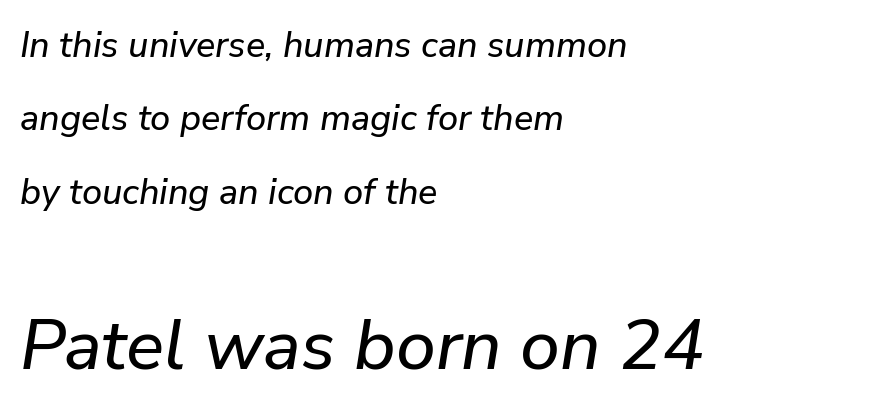
{"italic": "yes", "lean": "right", "slant_degrees": 9, "width": "normal", "stroke_contrast": "low", "x_height": "medium", "monospaced": "no", "underline": "no", "align": "left", "line_spacing": "loose", "line_spacing_ratio": 2.04, "letter_spacing": "normal", "letter_spacing_em": 0.0, "larger_block": "second", "size_ratio": 1.97, "glyph_px": 71}
